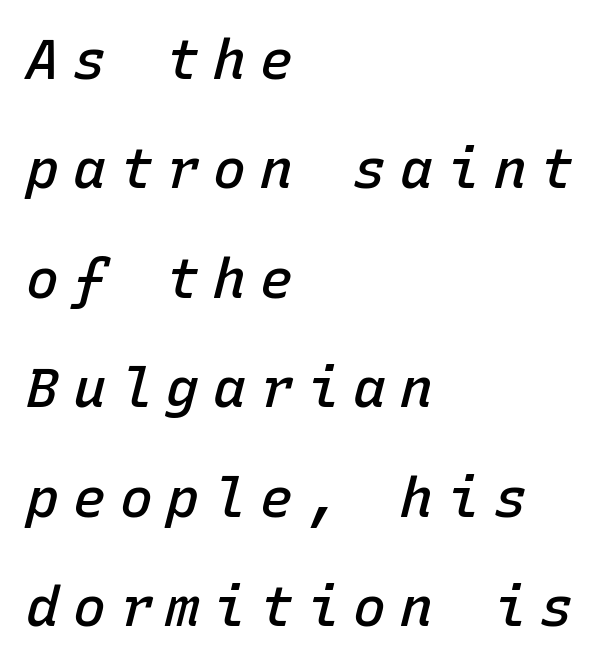
Q: Is the text bold? A: Semi-bold.
Q: Is the text italic (slanted)? A: Yes, it leans right by about 15 degrees.
Q: Is the text underlined? A: No.
Q: How is the paragraph aligned? A: Left-aligned.
Q: Is the spacing between letters normal or unusually wide? A: Unusually wide.
Q: Is the spacing between lines tight, normal or loose? A: Loose.
Q: Width (condensed, normal, or wide)? A: Normal.
Q: Stroke contrast? A: Low.
Q: x-height? A: Medium.
Q: Monospaced? A: Yes.
